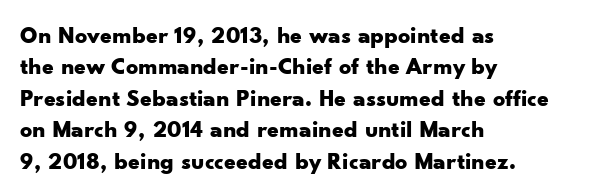
Caption: standard tracking, unaltered. In CSS terms this would be text-align: left. Unlike italic type, these characters show no tilt at all. A dark, heavy texture on the line: the type is bold.
